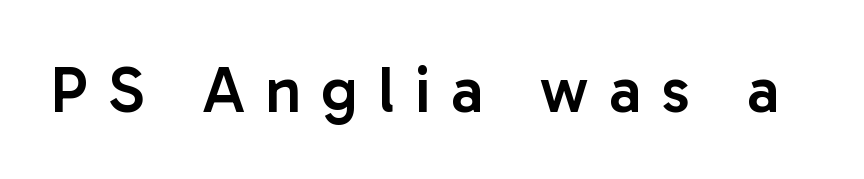
{"serif": "no", "italic": "no", "bold": "semi", "weight": "semibold", "width": "normal", "stroke_contrast": "low", "x_height": "medium", "monospaced": "no", "underline": "no", "letter_spacing": "wide", "letter_spacing_em": 0.31, "glyph_px": 65}
